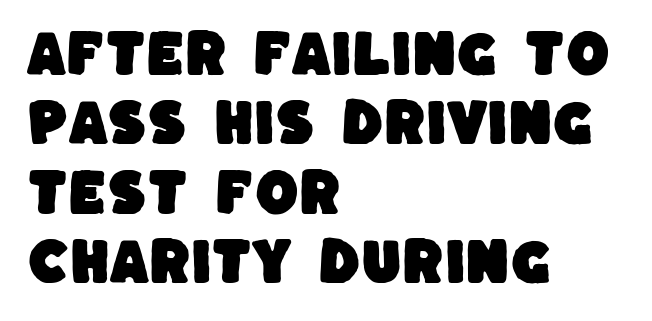
Q: Is the typeface a serif or a sans-serif typeface? A: Sans-serif.
Q: Is the text underlined? A: No.
Q: How is the paragraph aligned? A: Left-aligned.
Q: Is the spacing between letters normal or unusually wide? A: Normal.
Q: Is the spacing between lines tight, normal or loose? A: Normal.
Q: Width (condensed, normal, or wide)? A: Normal.
Q: Stroke contrast? A: Low.
Q: x-height? A: Large.
Q: Monospaced? A: No.
